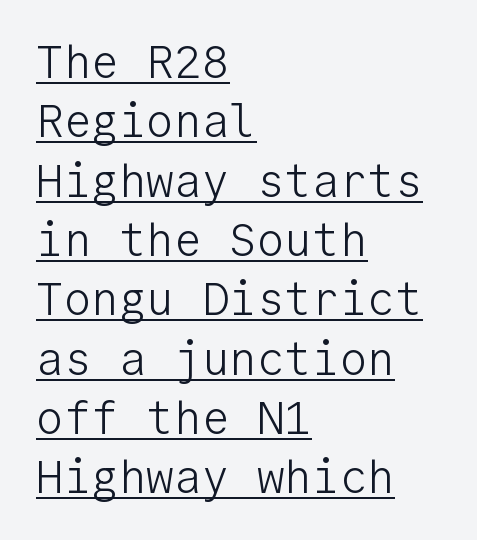
Looks like someone drew a line under every word here. All the whitespace from short lines collects on the right. Tracking here is standard; glyphs follow each other at the usual distance. The lettering stays uniformly vertical, giving the passage a roman look.
